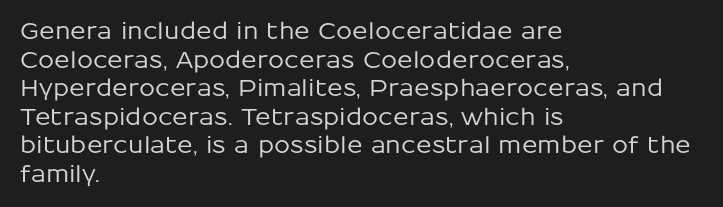
{"italic": "no", "underline": "no", "align": "left", "line_spacing_ratio": 1.24, "letter_spacing": "normal", "letter_spacing_em": 0.0, "glyph_px": 23}
